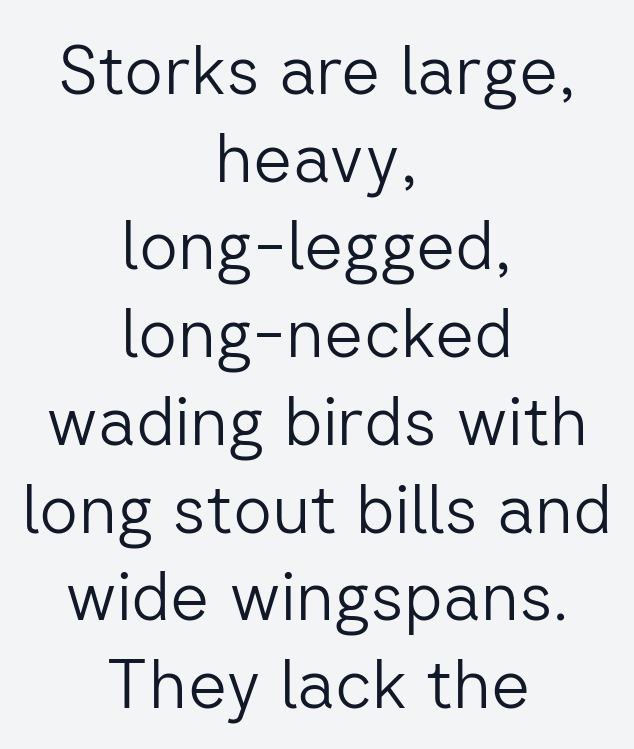
The rows are spaced the way most documents space them. The string is rendered with underlining switched off. This is not heavy type; no bold has been used. The typography opts for an upright posture over an oblique one.
